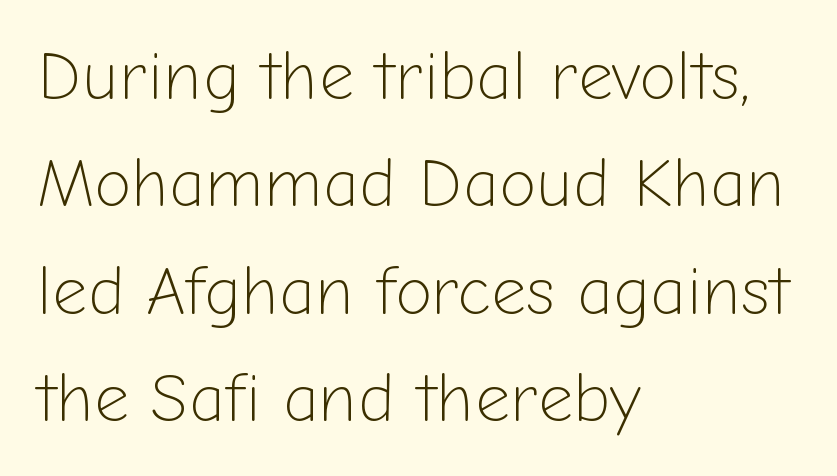
Q: Is the text bold? A: No.
Q: Is the text italic (slanted)? A: No, it is upright.
Q: Is the typeface a serif or a sans-serif typeface? A: Sans-serif.
Q: Is the text underlined? A: No.
Q: How is the paragraph aligned? A: Left-aligned.
Q: Is the spacing between letters normal or unusually wide? A: Normal.
Q: Is the spacing between lines tight, normal or loose? A: Normal.
Q: Width (condensed, normal, or wide)? A: Normal.
Q: Stroke contrast? A: Low.
Q: x-height? A: Medium.
Q: Monospaced? A: No.
